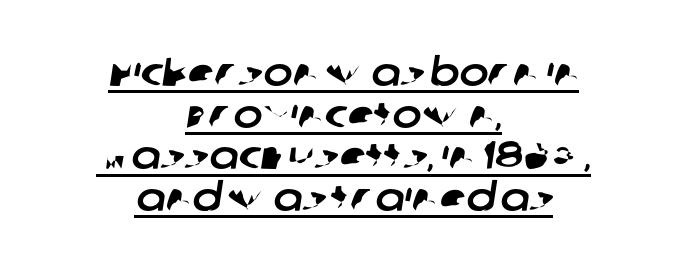
Q: Is the typeface a serif or a sans-serif typeface? A: Sans-serif.
Q: Is the text underlined? A: Yes.
Q: How is the paragraph aligned? A: Centered.
Q: Is the spacing between letters normal or unusually wide? A: Normal.
Q: Is the spacing between lines tight, normal or loose? A: Tight.
Q: Width (condensed, normal, or wide)? A: Normal.
Q: Stroke contrast? A: Low.
Q: x-height? A: Large.
Q: Monospaced? A: No.
